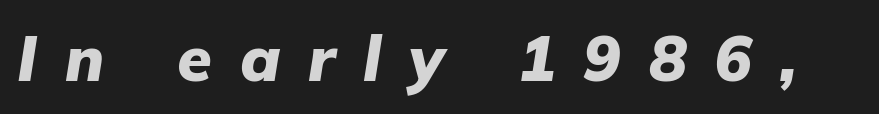
The image shows 63 px heavy type, italic (leaning right); set unusually wide letter spacing (+0.44 em), not underlined; low stroke contrast and a medium x-height.
